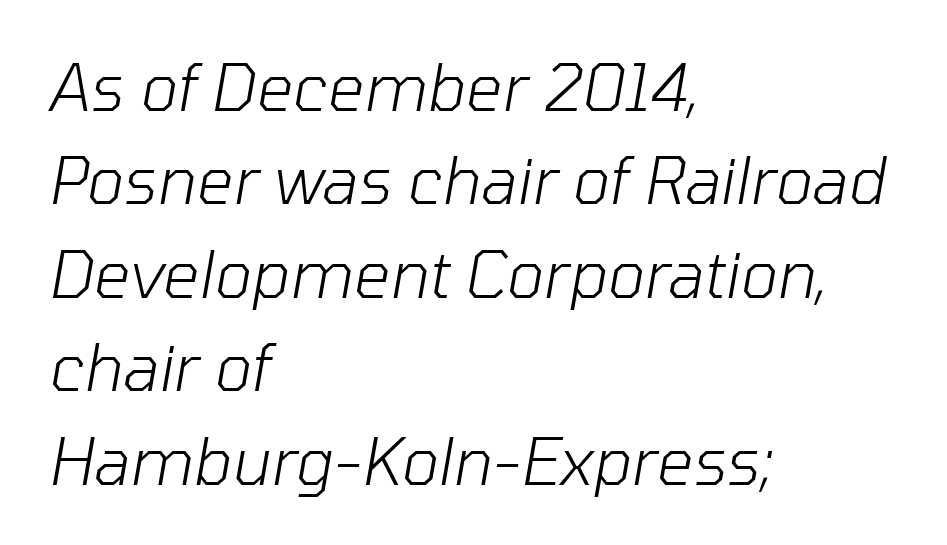
The image shows 64 px light type, italic (leaning right); set left-aligned, normal line spacing (1.46x), normal letter spacing, not underlined; low stroke contrast and a medium x-height.
